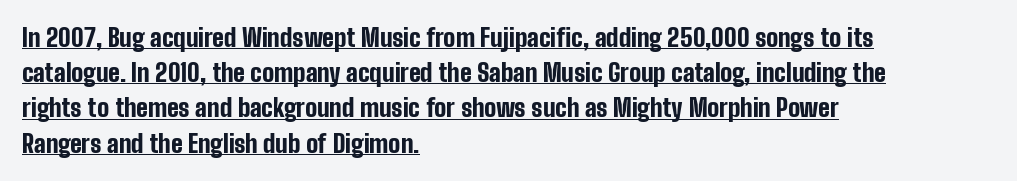
In CSS terms this would be text-align: left. Typographic density is high because the face is bold. The specimen includes a rule beneath the text block's lines. The rendering keeps characters at their native spacing. Posture: vertical.
